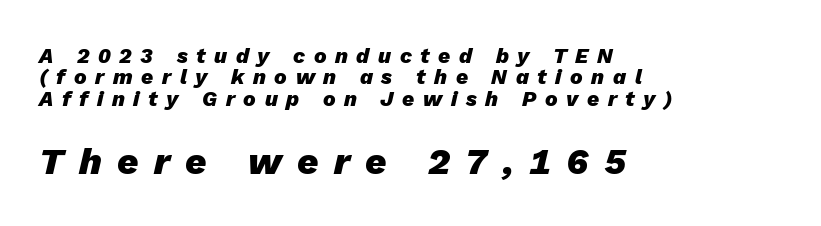
{"italic": "yes", "lean": "right", "slant_degrees": 13, "bold": "yes", "weight": "heavy", "width": "normal", "stroke_contrast": "low", "x_height": "medium", "monospaced": "no", "underline": "no", "align": "left", "line_spacing": "tight", "line_spacing_ratio": 1.02, "letter_spacing": "wide", "letter_spacing_em": 0.41, "larger_block": "second", "size_ratio": 1.76, "glyph_px": 37}
